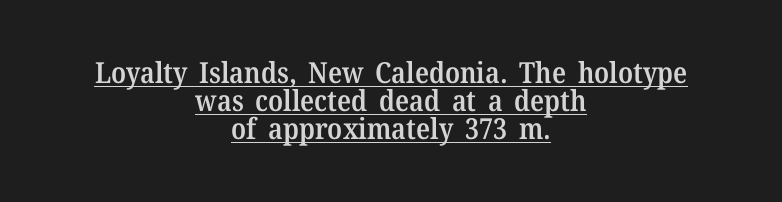
The image shows 29 px semibold serif type, upright; set centered, tight line spacing (0.96x), normal letter spacing, underlined; medium stroke contrast and a medium x-height.
